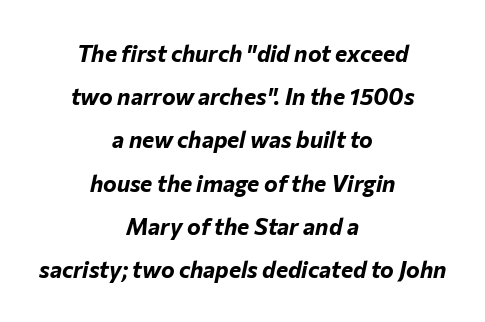
{"italic": "yes", "lean": "right", "slant_degrees": 12, "bold": "yes", "underline": "no", "align": "center", "line_spacing_ratio": 1.88, "letter_spacing": "normal", "letter_spacing_em": 0.0, "glyph_px": 23}
